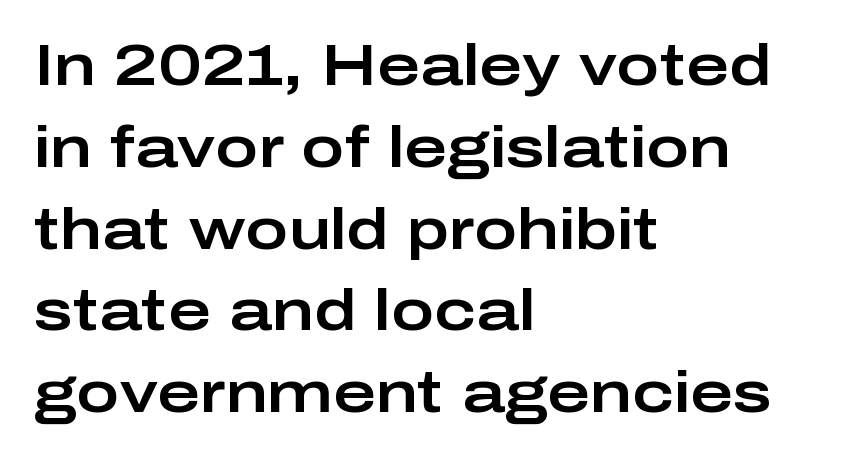
Q: Is the text italic (slanted)? A: No, it is upright.
Q: Is the typeface a serif or a sans-serif typeface? A: Sans-serif.
Q: Is the text underlined? A: No.
Q: How is the paragraph aligned? A: Left-aligned.
Q: Is the spacing between letters normal or unusually wide? A: Normal.
Q: Is the spacing between lines tight, normal or loose? A: Normal.
Q: Width (condensed, normal, or wide)? A: Wide.
Q: Stroke contrast? A: Low.
Q: x-height? A: Medium.
Q: Monospaced? A: No.
